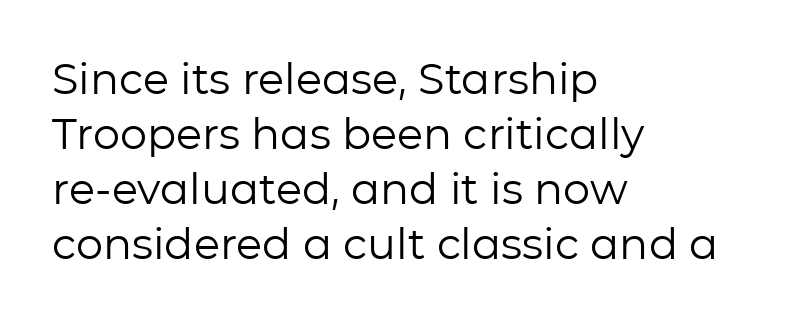
{"serif": "no", "italic": "no", "bold": "no", "weight": "regular", "width": "normal", "stroke_contrast": "low", "x_height": "medium", "monospaced": "no", "underline": "no", "align": "left", "line_spacing": "normal", "line_spacing_ratio": 1.28, "letter_spacing": "normal", "letter_spacing_em": 0.0, "glyph_px": 43}
